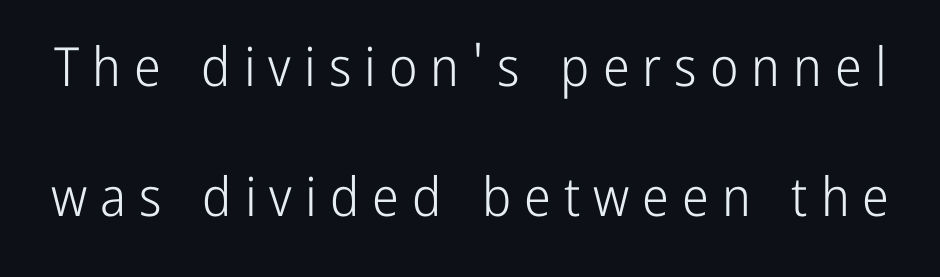
The image shows 54 px light, condensed sans-serif type, upright; set loose line spacing (2.41x), unusually wide letter spacing (+0.24 em), not underlined; low stroke contrast and a medium x-height.
